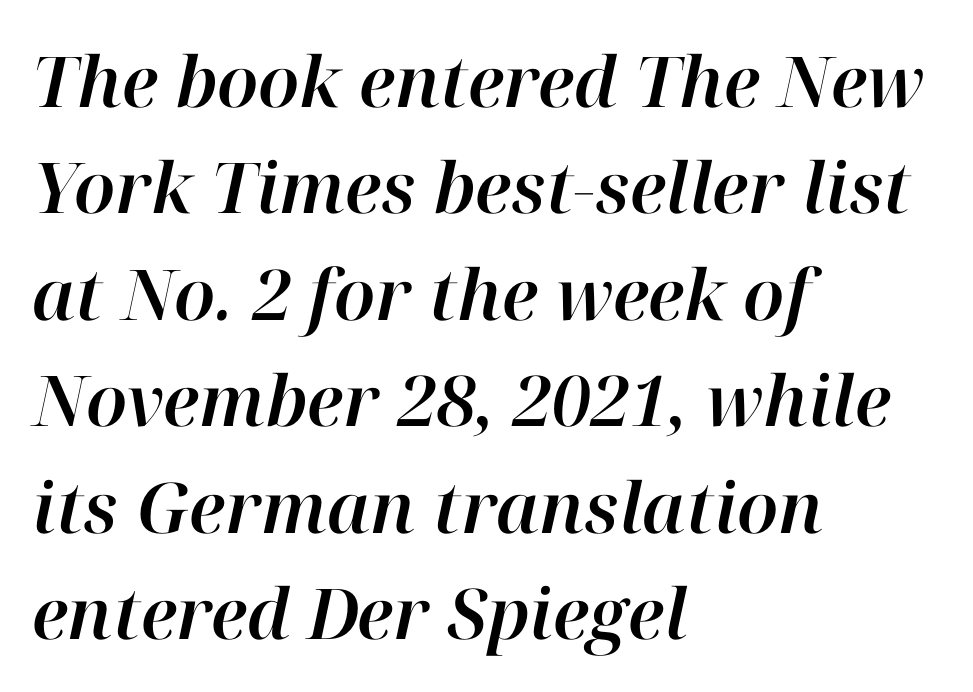
Q: Is the text italic (slanted)? A: Yes, it leans right by about 12 degrees.
Q: Is the text underlined? A: No.
Q: How is the paragraph aligned? A: Left-aligned.
Q: Is the spacing between letters normal or unusually wide? A: Normal.
Q: Is the spacing between lines tight, normal or loose? A: Normal.
Q: Width (condensed, normal, or wide)? A: Normal.
Q: Stroke contrast? A: High.
Q: x-height? A: Medium.
Q: Monospaced? A: No.
